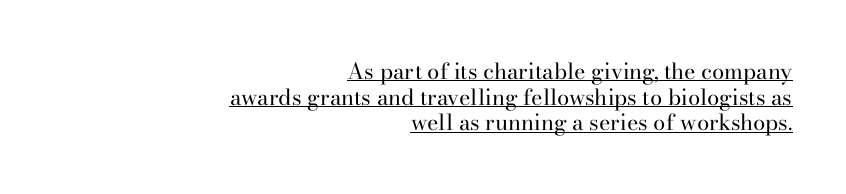
Q: Is the text bold? A: No.
Q: Is the text italic (slanted)? A: No, it is upright.
Q: Is the text underlined? A: Yes.
Q: How is the paragraph aligned? A: Right-aligned.
Q: Is the spacing between letters normal or unusually wide? A: Normal.
